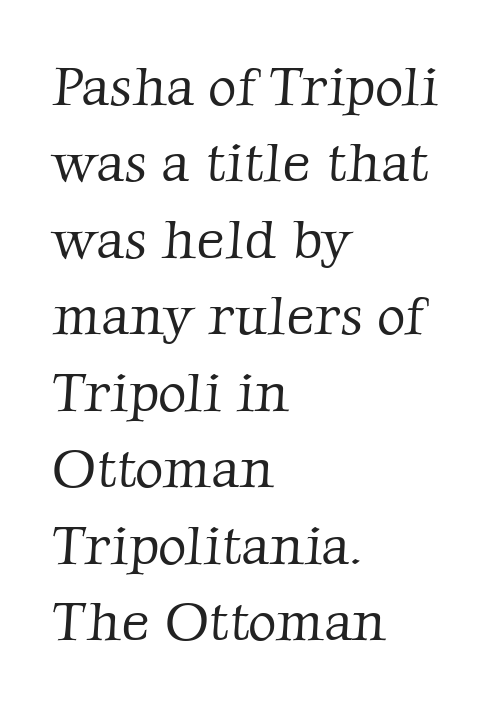
Think standard paragraph weight, or any step lighter than that. What's the leading like? Ordinary, nothing unusual. The face used here is proportionally spaced, like ordinary book or web type. Glyph-to-glyph distance matches everyday printed text. Left-aligned paragraph, ragged on the right.
